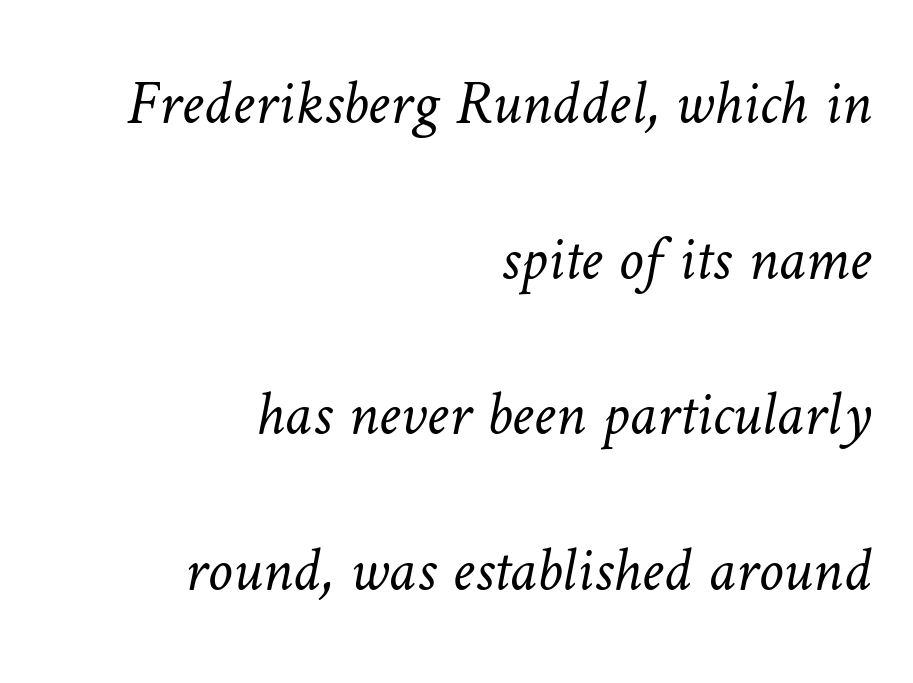
The passage shown stacks its lines with a broad gap. Short and long lines alike share a common ending point at right. No extra ink here — the face is not bold. Letter spacing: default. Nobody drew a line under any word here.
